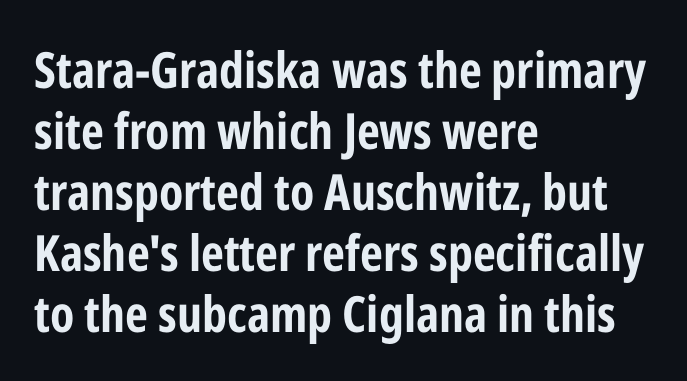
The line texture is even and compact thanks to regular tracking. Regarding serifs, this sample does without them. You can tell it's not italic because the verticals are truly vertical. Stroke thickness is high; the sample reads as a true bold. Do the characters align in a grid? No, the font is proportional.
